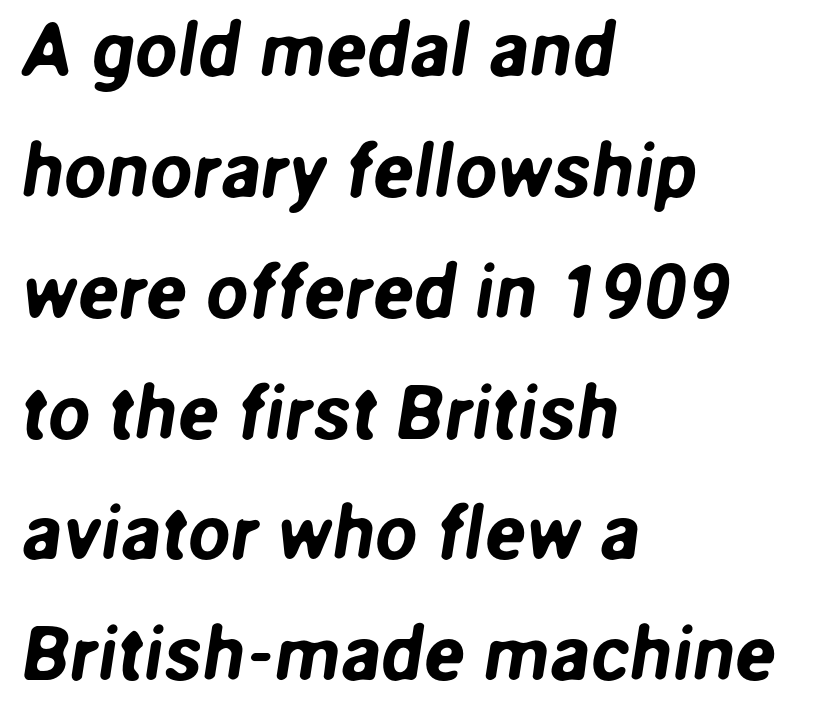
Q: Is the typeface a serif or a sans-serif typeface? A: Sans-serif.
Q: Is the text underlined? A: No.
Q: How is the paragraph aligned? A: Left-aligned.
Q: Is the spacing between letters normal or unusually wide? A: Normal.
Q: Is the spacing between lines tight, normal or loose? A: Normal.
Q: Width (condensed, normal, or wide)? A: Normal.
Q: Stroke contrast? A: Low.
Q: x-height? A: Medium.
Q: Monospaced? A: No.
